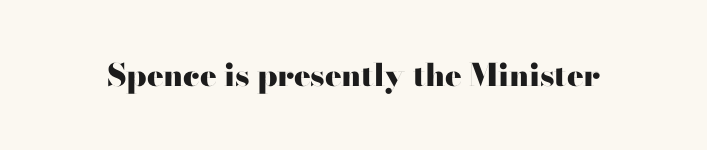
The image shows 31 px heavy, wide sans-serif type, upright; set normal letter spacing, not underlined; high stroke contrast and a small x-height.
